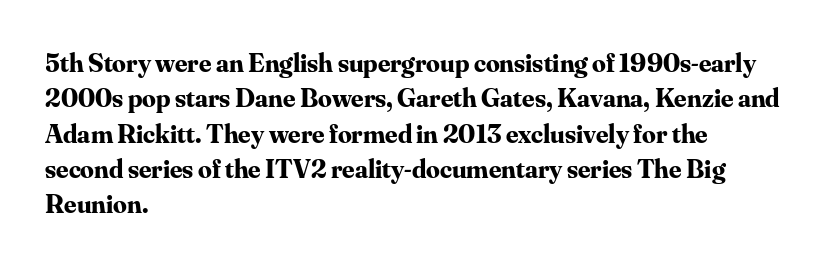
{"italic": "no", "bold": "yes", "underline": "no", "align": "left", "line_spacing": "normal", "line_spacing_ratio": 1.31, "letter_spacing": "normal", "letter_spacing_em": 0.0, "glyph_px": 27}
